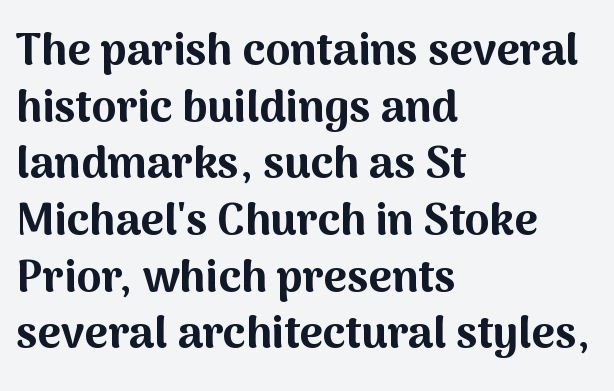
{"serif": "no", "italic": "no", "bold": "yes", "weight": "bold", "width": "normal", "stroke_contrast": "medium", "x_height": "medium", "monospaced": "no", "underline": "no", "align": "left", "line_spacing": "normal", "line_spacing_ratio": 1.26, "letter_spacing": "normal", "letter_spacing_em": 0.0, "glyph_px": 45}
